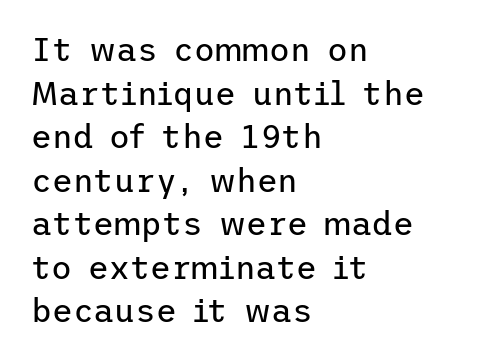
Each new line begins a customary step beneath the previous one. Ink coverage per letter is moderate at most. Is the block centered? No — it sits flush against the left margin. The passage shown is typeset with a sans-serif family. Clear beneath every line of the passage. Style check: upright.
